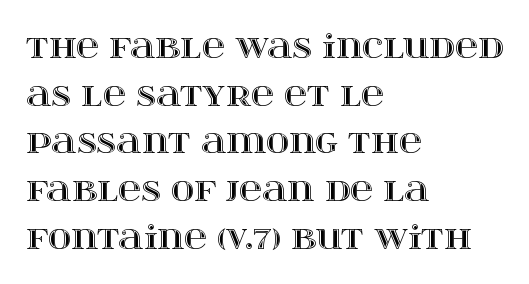
Q: Is the text italic (slanted)? A: No, it is upright.
Q: Is the text underlined? A: No.
Q: How is the paragraph aligned? A: Left-aligned.
Q: Is the spacing between letters normal or unusually wide? A: Normal.
Q: Is the spacing between lines tight, normal or loose? A: Normal.
Q: Width (condensed, normal, or wide)? A: Wide.
Q: x-height? A: Large.
Q: Monospaced? A: No.
